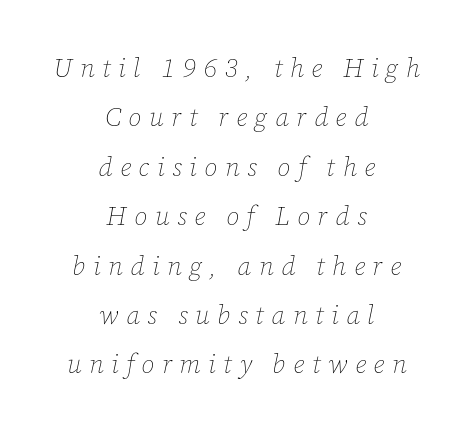
In terms of posture, this sample is oblique. Widely set lines give the paragraph a tall, airy silhouette. The cut favours lightness, reaching ordinary text weight at its darkest. A bare baseline throughout the passage.
